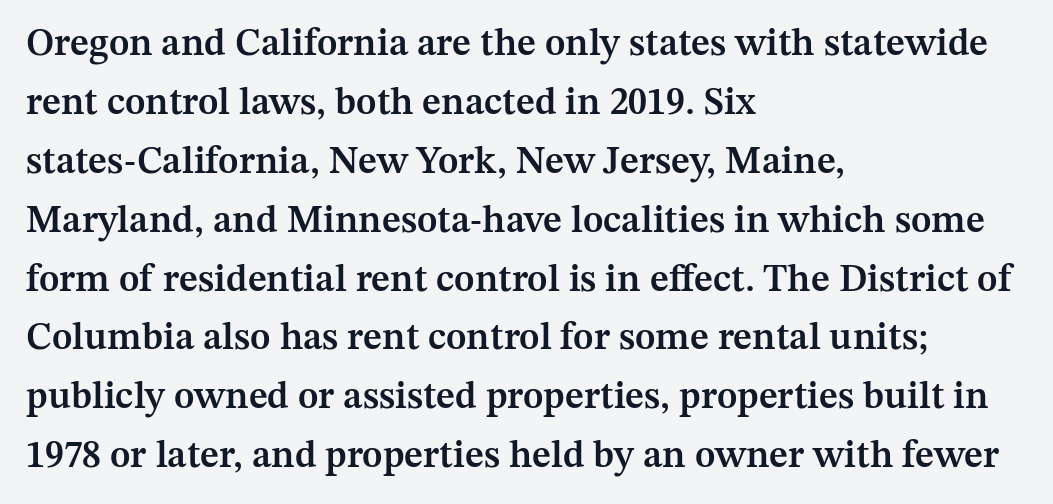
{"serif": "yes", "italic": "no", "bold": "semi", "weight": "semibold", "width": "normal", "stroke_contrast": "medium", "x_height": "medium", "monospaced": "no", "underline": "no", "align": "left", "line_spacing": "normal", "line_spacing_ratio": 1.55, "letter_spacing": "normal", "letter_spacing_em": 0.0, "glyph_px": 38}
